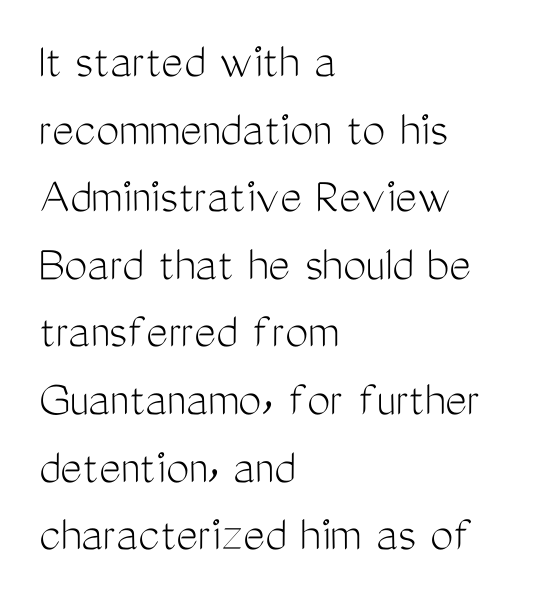
The image shows 52 px light, condensed sans-serif type, upright; set left-aligned, normal line spacing (1.3x), normal letter spacing, not underlined; medium stroke contrast and a medium x-height.
